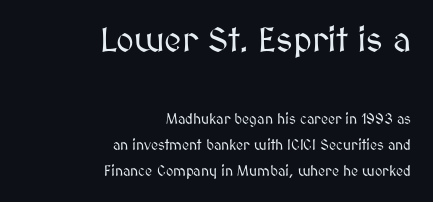
The compositor pushed each line to the right boundary. Size hierarchy here favors the leading block over the trailing one. Spacing between characters is what you'd get straight out of the box. Spacing verdict: proportional, widths tailored to each character. The baseline area is clear. Nope, not italic — everything's standing straight.
